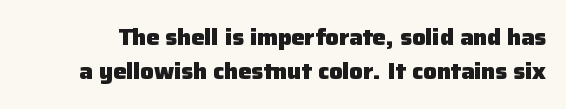
Underlining? Definitely not there. The vertical gap from one line to the next is medium. Glyph-to-glyph distance matches everyday printed text. Italic? Not at all — the glyphs are vertical. Weight check: bold — yes, fully.
